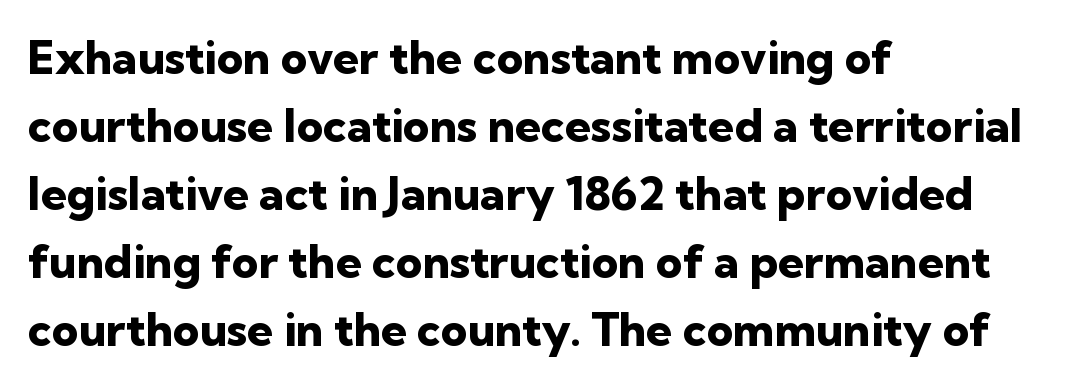
Examine the stroke ends and you'll find no serifs. Descenders are the only things crossing below the line. Italic: no, the glyphs are upright roman. Leftover space on each line is placed entirely after the last word. As a designer I'd log this as weight 700, bold.
